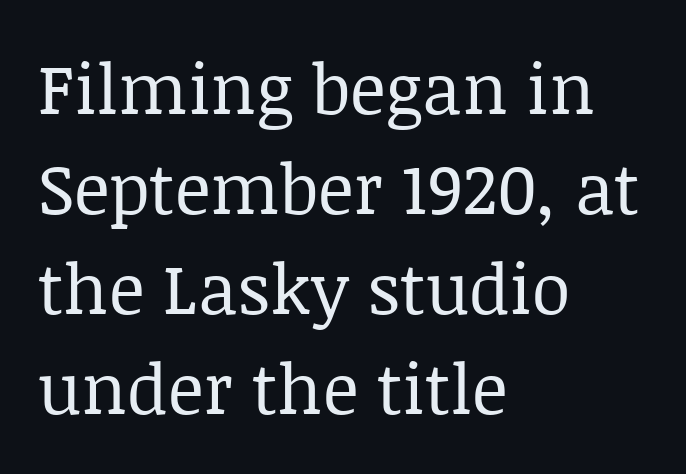
You could call the tracking neutral — neither tight nor loose. What kind of face is this? One with serifs. Does the leading feel generous? No, just average. These glyphs show unthickened strokes, regular width or finer.
